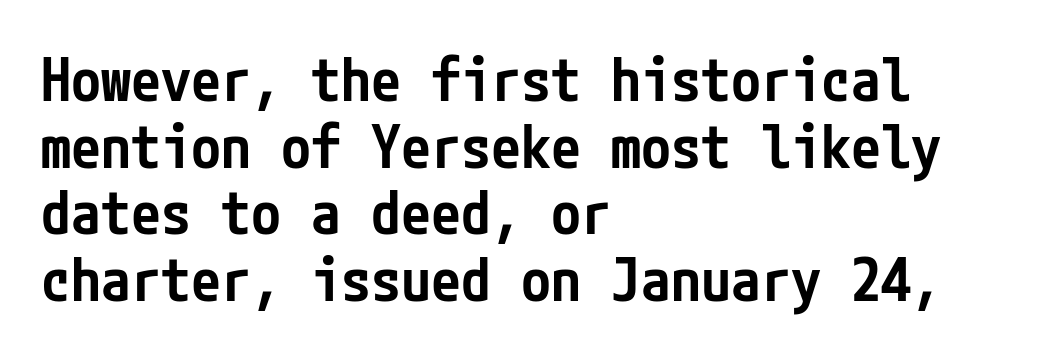
The image shows 60 px semibold, condensed sans-serif type, upright; set left-aligned, tight line spacing (1.11x), normal letter spacing, not underlined; low stroke contrast and a medium x-height.
